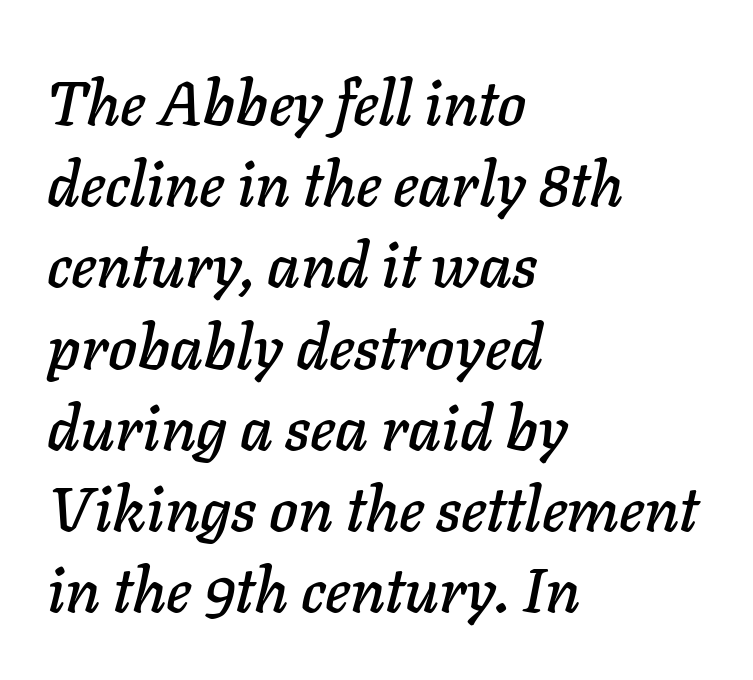
The image shows 62 px text type, italic (leaning right); set left-aligned, normal line spacing (1.31x), normal letter spacing, not underlined; low stroke contrast and a medium x-height.
